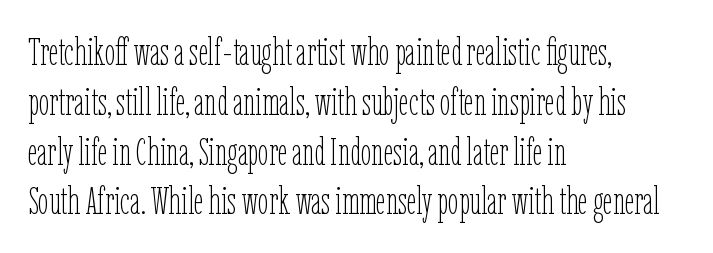
{"italic": "no", "bold": "no", "weight": "thin", "width": "condensed", "stroke_contrast": "low", "x_height": "medium", "monospaced": "no", "underline": "no", "align": "left", "line_spacing": "normal", "line_spacing_ratio": 1.31, "letter_spacing": "normal", "letter_spacing_em": 0.0, "glyph_px": 38}
